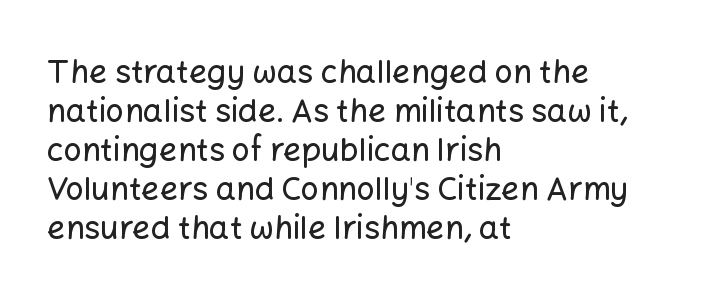
The passage shown is typed in a proportional face where columns would drift. Italic: no, the glyphs are upright roman. Lines of text with bare space underneath. Compared with a centered layout, this one pins lines to the left instead. Nothing sits at the stroke ends, so this counts as sans-serif. The rendering keeps characters at their native spacing.
